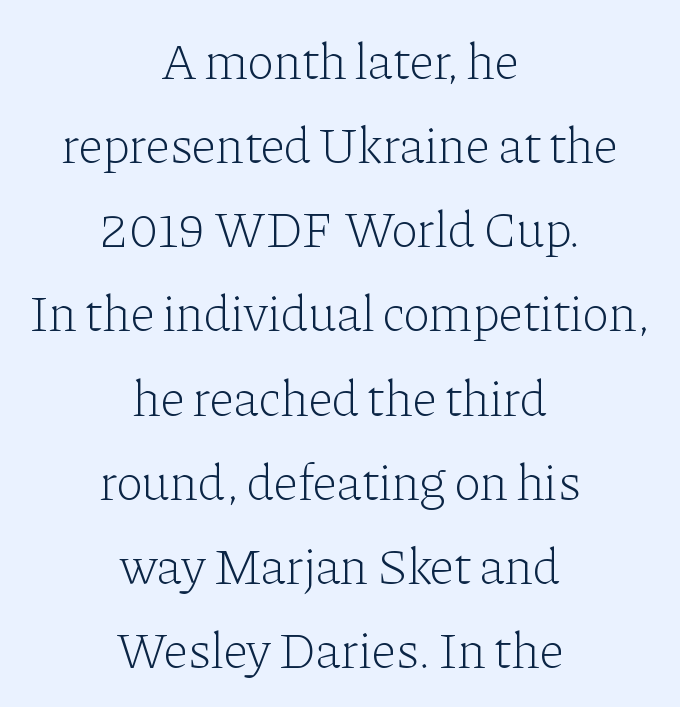
Q: Is the text bold? A: No.
Q: Is the text italic (slanted)? A: No, it is upright.
Q: Is the typeface a serif or a sans-serif typeface? A: Serif.
Q: Is the text underlined? A: No.
Q: How is the paragraph aligned? A: Centered.
Q: Is the spacing between letters normal or unusually wide? A: Normal.
Q: Is the spacing between lines tight, normal or loose? A: Normal.
Q: Width (condensed, normal, or wide)? A: Normal.
Q: Stroke contrast? A: Low.
Q: x-height? A: Medium.
Q: Monospaced? A: No.
